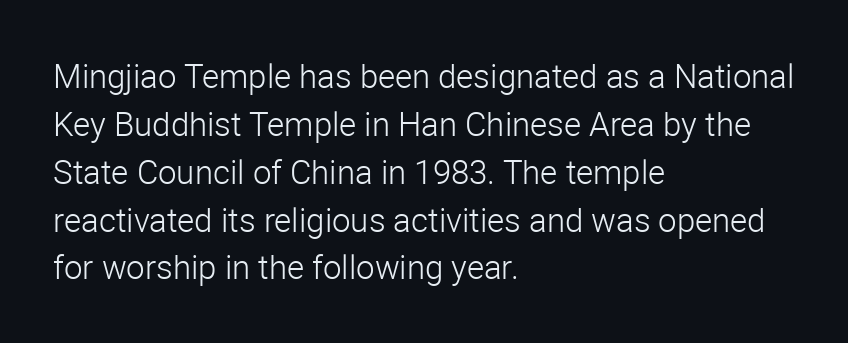
{"serif": "no", "italic": "no", "bold": "no", "weight": "light", "width": "normal", "stroke_contrast": "low", "x_height": "medium", "monospaced": "no", "underline": "no", "align": "left", "line_spacing": "normal", "line_spacing_ratio": 1.45, "letter_spacing": "normal", "letter_spacing_em": 0.0, "glyph_px": 33}
